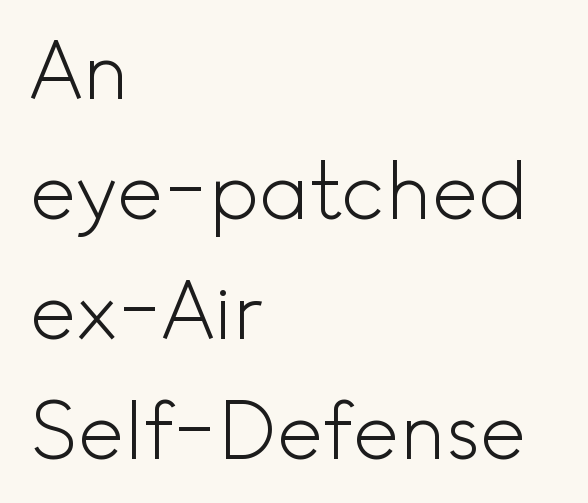
Q: Is the text bold? A: No.
Q: Is the text italic (slanted)? A: No, it is upright.
Q: Is the typeface a serif or a sans-serif typeface? A: Sans-serif.
Q: Is the text underlined? A: No.
Q: How is the paragraph aligned? A: Left-aligned.
Q: Is the spacing between letters normal or unusually wide? A: Normal.
Q: Is the spacing between lines tight, normal or loose? A: Normal.
Q: Width (condensed, normal, or wide)? A: Normal.
Q: x-height? A: Small.
Q: Monospaced? A: No.
